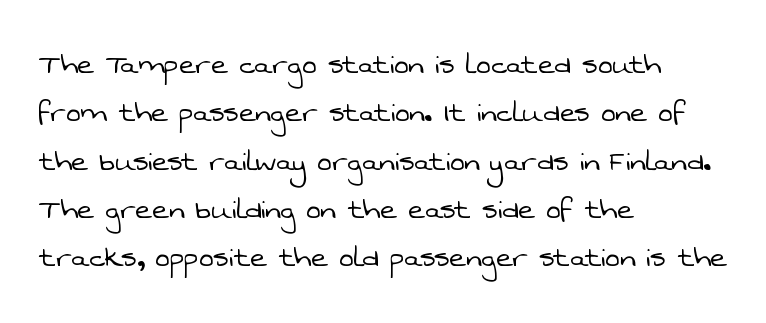
Q: Is the text bold? A: No.
Q: Is the typeface a serif or a sans-serif typeface? A: Sans-serif.
Q: Is the text underlined? A: No.
Q: How is the paragraph aligned? A: Left-aligned.
Q: Is the spacing between letters normal or unusually wide? A: Normal.
Q: Is the spacing between lines tight, normal or loose? A: Normal.
Q: Width (condensed, normal, or wide)? A: Normal.
Q: Stroke contrast? A: Low.
Q: x-height? A: Medium.
Q: Monospaced? A: No.
